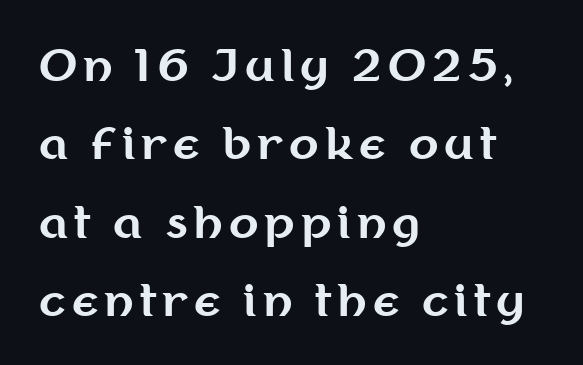
A classic flush-left, rag-right setting is used for this passage. The font is running at its bold setting. Regarding serifs, this sample does without them. Each letter keeps its own natural width here, so spacing adapts to shape. The specimen omits any rule beneath the text block's lines.
